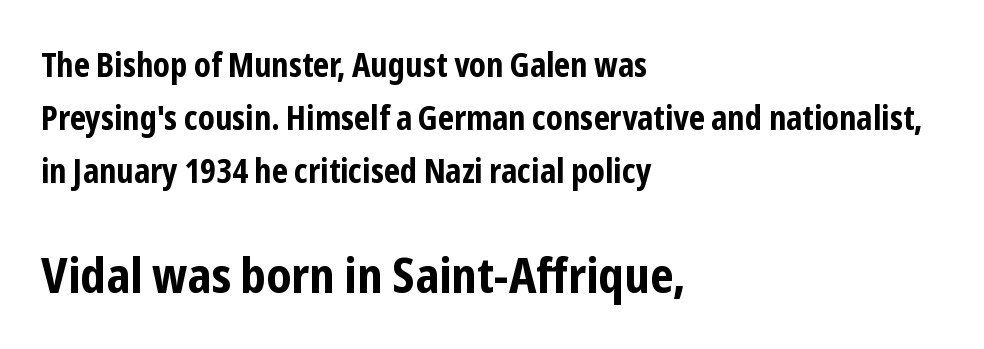
{"serif": "no", "italic": "no", "bold": "yes", "weight": "bold", "width": "condensed", "stroke_contrast": "low", "x_height": "medium", "monospaced": "no", "underline": "no", "align": "left", "line_spacing": "normal", "line_spacing_ratio": 1.61, "letter_spacing": "normal", "letter_spacing_em": 0.0, "larger_block": "second", "size_ratio": 1.48, "glyph_px": 49}
